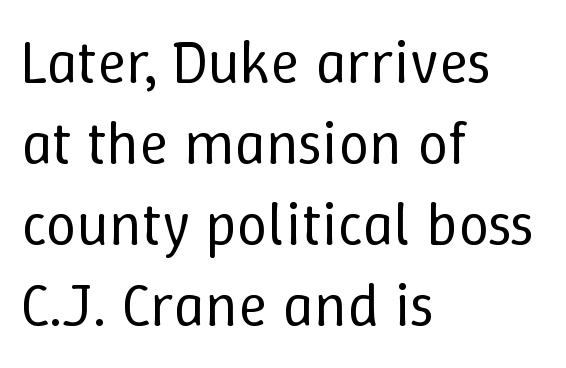
The image shows 61 px regular-weight type, upright; set left-aligned, normal line spacing (1.33x), normal letter spacing, not underlined; low stroke contrast and a medium x-height.
